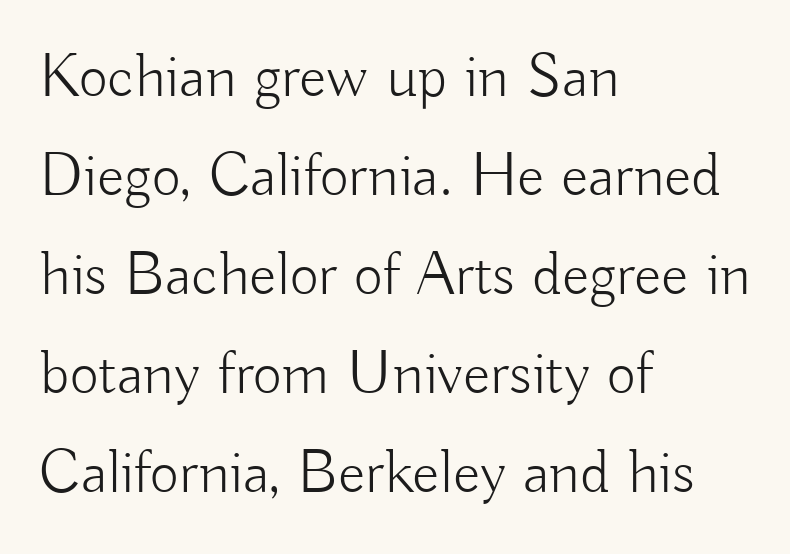
The image shows 63 px light sans-serif type, upright; set left-aligned, normal line spacing (1.57x), normal letter spacing, not underlined; low stroke contrast and a small x-height.
